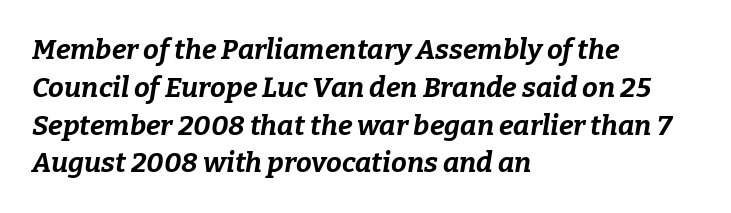
The text carries the slant typical of an italic or oblique font. The paragraph shown leans on its left margin. Each new line begins a customary step beneath the previous one. You could call the tracking neutral — neither tight nor loose. Weight check: bold — yes, fully. The rendering uses natural spacing where letterforms have individual widths.
